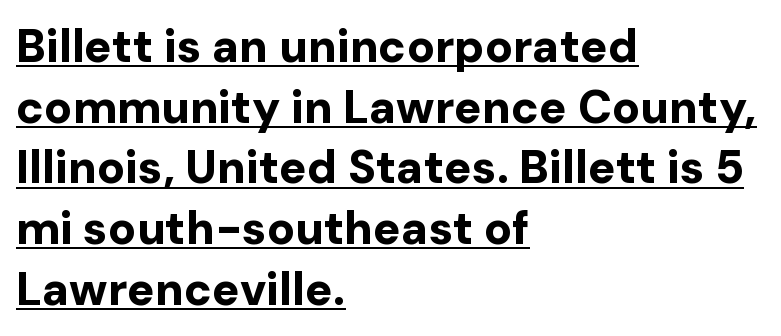
Every word sits above its own underline. It's the straight-up-and-down kind of type. The lines sit at an ordinary, default distance from one another. Layout note: lines flush left. The rendering uses natural spacing where letterforms have individual widths. Strokes here are thick enough to call this a true bold.
